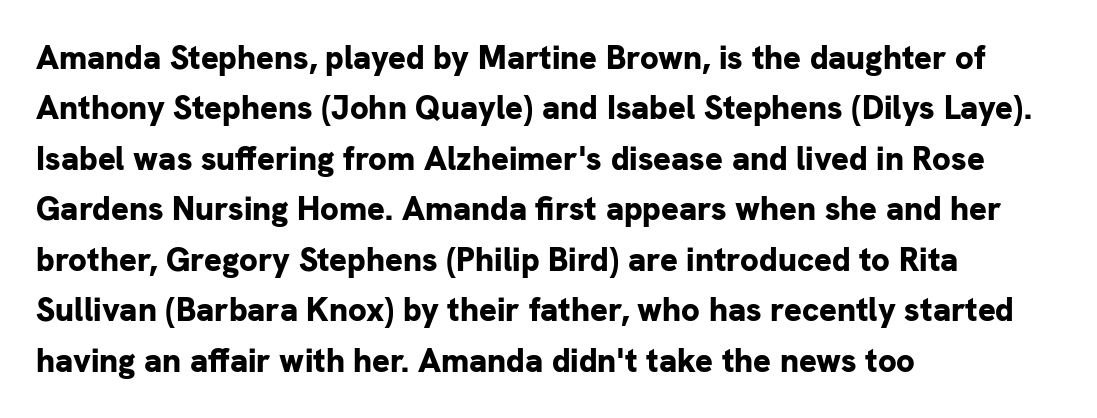
Q: Is the text bold? A: Yes.
Q: Is the text italic (slanted)? A: No, it is upright.
Q: Is the typeface a serif or a sans-serif typeface? A: Sans-serif.
Q: Is the text underlined? A: No.
Q: How is the paragraph aligned? A: Left-aligned.
Q: Is the spacing between letters normal or unusually wide? A: Normal.
Q: Is the spacing between lines tight, normal or loose? A: Normal.
Q: Width (condensed, normal, or wide)? A: Normal.
Q: Stroke contrast? A: Low.
Q: x-height? A: Medium.
Q: Monospaced? A: No.
